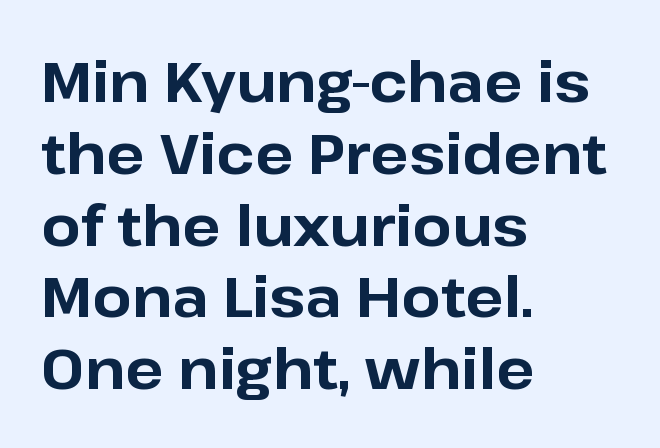
As a designer I'd log this as weight 700, bold. Just letters on the line, the space beneath them empty. One glance says typical: line gaps are just what's usual. The designer went with a sans here, leaving each stem footless. The lettering stays uniformly vertical, giving the passage a roman look.
